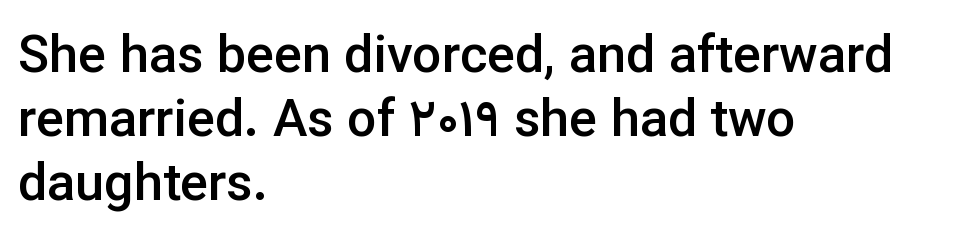
Q: Is the text bold? A: Semi-bold.
Q: Is the text italic (slanted)? A: No, it is upright.
Q: Is the typeface a serif or a sans-serif typeface? A: Sans-serif.
Q: Is the text underlined? A: No.
Q: How is the paragraph aligned? A: Left-aligned.
Q: Is the spacing between letters normal or unusually wide? A: Normal.
Q: Width (condensed, normal, or wide)? A: Normal.
Q: Stroke contrast? A: Low.
Q: x-height? A: Medium.
Q: Monospaced? A: No.
